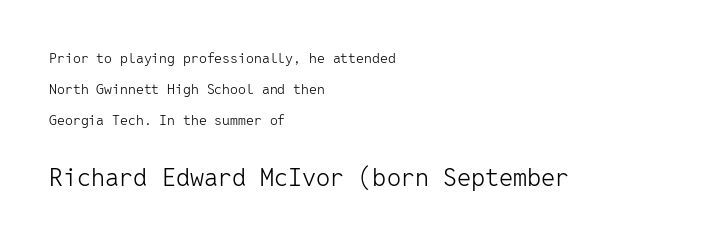
{"italic": "no", "bold": "no", "underline": "no", "align": "left", "line_spacing": "loose", "line_spacing_ratio": 2.21, "letter_spacing": "normal", "letter_spacing_em": 0.0, "larger_block": "second", "size_ratio": 1.79, "glyph_px": 25}
